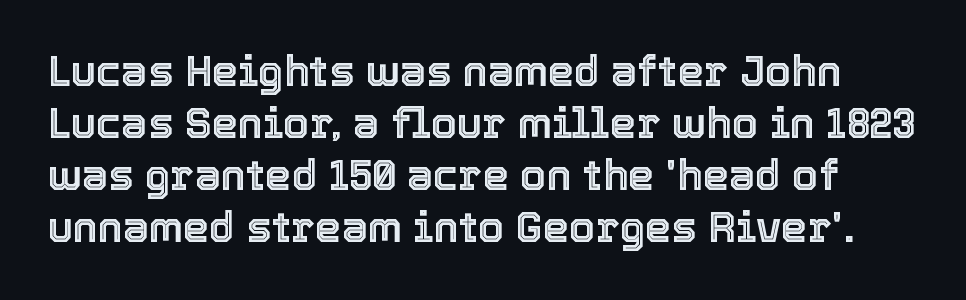
{"italic": "no", "width": "normal", "x_height": "medium", "monospaced": "no", "underline": "no", "line_spacing_ratio": 1.24, "letter_spacing": "normal", "letter_spacing_em": 0.0, "glyph_px": 42}
